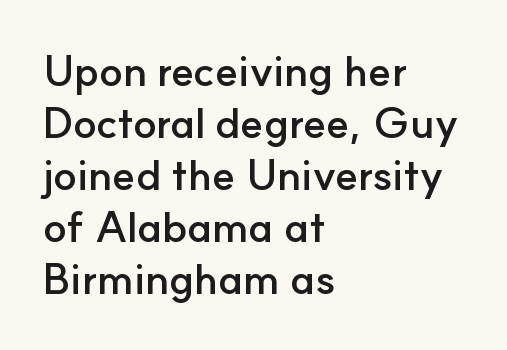
The image shows 43 px semibold sans-serif type, upright; set left-aligned, line spacing 1.21x, normal letter spacing, not underlined; low stroke contrast and a small x-height.
